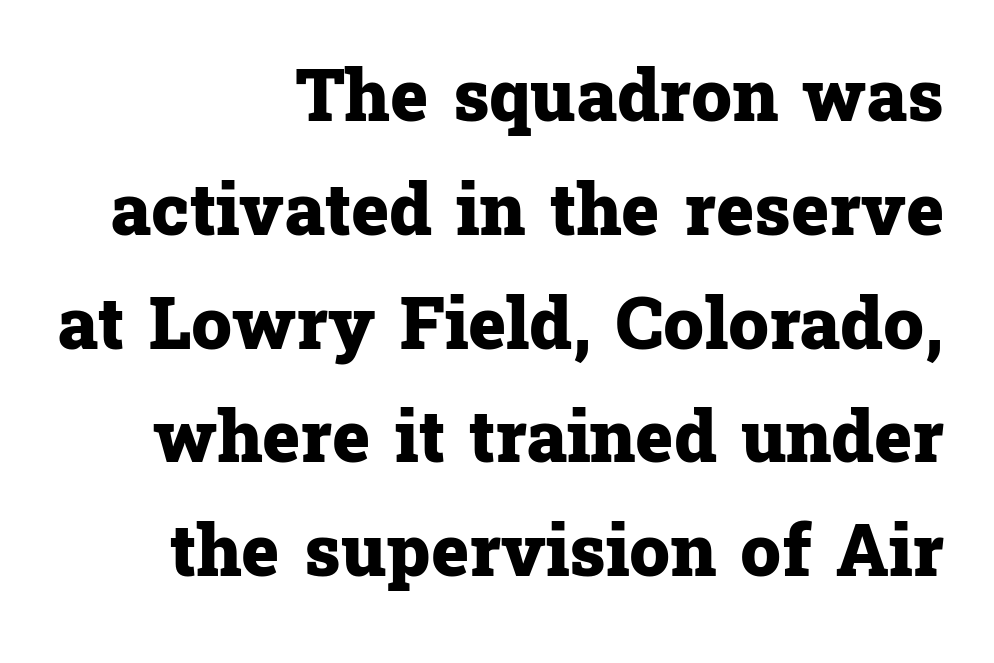
{"serif": "yes", "italic": "no", "bold": "yes", "weight": "heavy", "width": "normal", "stroke_contrast": "low", "x_height": "medium", "monospaced": "no", "underline": "no", "align": "right", "line_spacing": "normal", "line_spacing_ratio": 1.58, "letter_spacing": "normal", "letter_spacing_em": 0.0, "glyph_px": 72}
